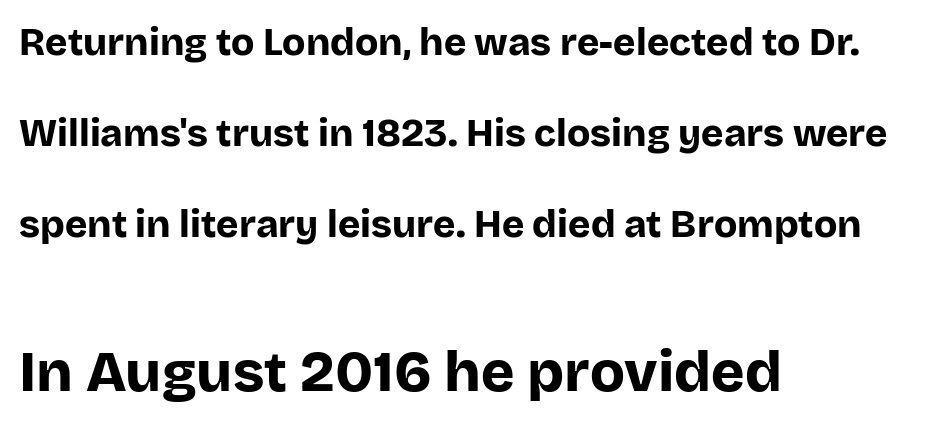
Q: Is the text bold? A: Yes.
Q: Is the text italic (slanted)? A: No, it is upright.
Q: Is the typeface a serif or a sans-serif typeface? A: Sans-serif.
Q: Is the text underlined? A: No.
Q: How is the paragraph aligned? A: Left-aligned.
Q: Is the spacing between letters normal or unusually wide? A: Normal.
Q: Is the spacing between lines tight, normal or loose? A: Loose.
Q: Which block of text is set in a larger size, the first (top) or the second (bottom)? A: The second (bottom) one.
Q: Width (condensed, normal, or wide)? A: Normal.
Q: Stroke contrast? A: Low.
Q: x-height? A: Large.
Q: Monospaced? A: No.
